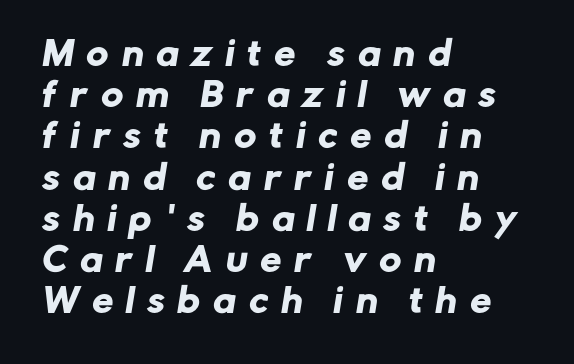
A typesetter would call this leading conventional body-copy spacing. In terms of letterspacing, this is a distinctly airy, spread setting. Unlike a traditional serif, this face leaves its strokes unadorned. A classic flush-left, rag-right setting is used for this passage.
